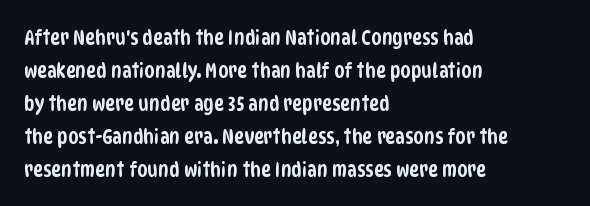
The image shows 21 px text type; set left-aligned, normal line spacing (1.57x), normal letter spacing, not underlined.
